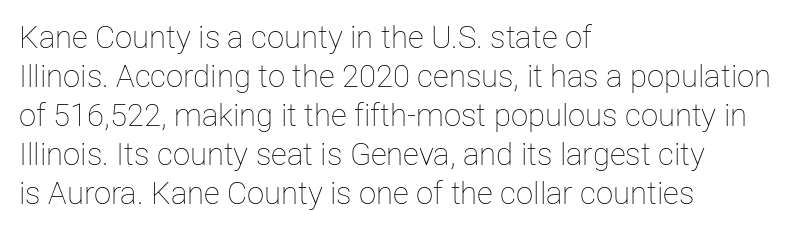
{"italic": "no", "bold": "no", "weight": "thin", "width": "normal", "stroke_contrast": "low", "x_height": "medium", "monospaced": "no", "underline": "no", "align": "left", "line_spacing": "normal", "line_spacing_ratio": 1.26, "letter_spacing": "normal", "letter_spacing_em": 0.0, "glyph_px": 31}
